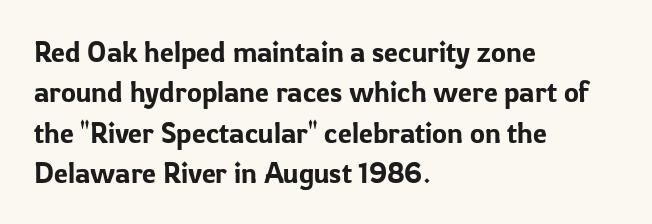
Characters remain perfectly vertical along every line. Varying glyph widths throughout — classic text-font behaviour. The face used here is a sans, in the tradition of grotesques and geometrics. Which margin do the lines hug? The left one — the right edge is uneven. Whoever set this chose a conventional vertical rhythm.
